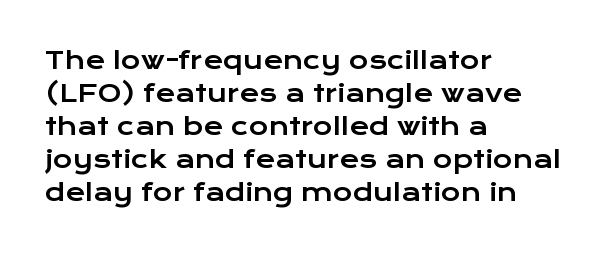
The image shows 24 px text type, upright; set left-aligned, normal line spacing (1.37x), normal letter spacing, not underlined.
